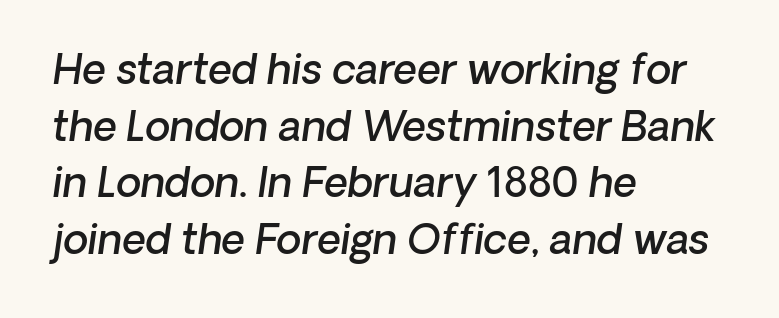
Students, note that the glyphs here touch the page at normal intervals. Each new line begins a customary step beneath the previous one. Lines of text with bare space underneath. The axis of the letterforms is tilted away from vertical. These lines stack with their left ends in a neat column. A bit beefed up — I'd call it semibold rather than bold.
